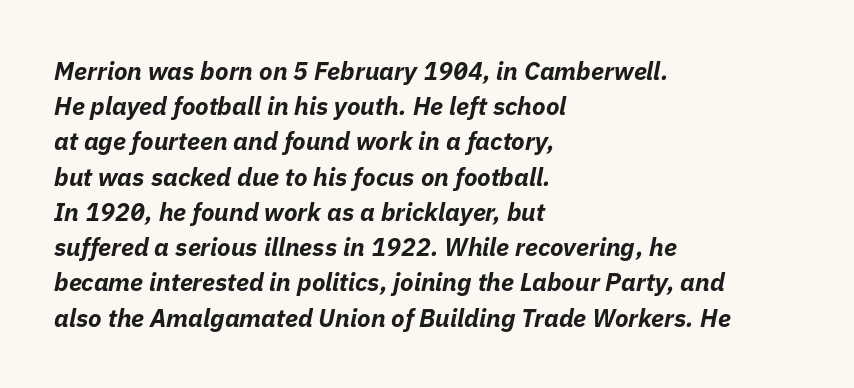
Is there much room between lines? A standard amount, neither cramped nor airy. The font is running at its bold setting. Teacher's note: observe the even left margin — that is flush-left alignment. In terms of letterspacing, this is plain default setting. Tall strokes in this sample are angled rather than plumb.
